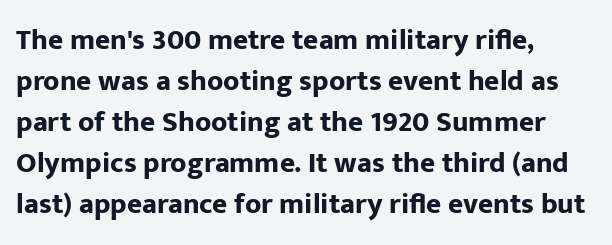
Q: Is the text bold? A: Yes.
Q: Is the text italic (slanted)? A: No, it is upright.
Q: Is the typeface a serif or a sans-serif typeface? A: Sans-serif.
Q: Is the text underlined? A: No.
Q: How is the paragraph aligned? A: Left-aligned.
Q: Is the spacing between letters normal or unusually wide? A: Normal.
Q: Is the spacing between lines tight, normal or loose? A: Normal.
Q: Width (condensed, normal, or wide)? A: Normal.
Q: Stroke contrast? A: Low.
Q: x-height? A: Medium.
Q: Monospaced? A: No.
